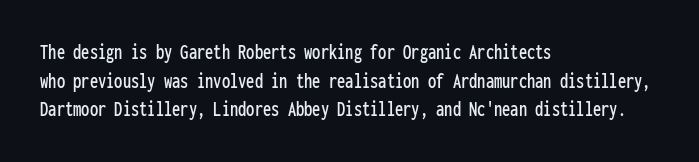
Q: Is the text italic (slanted)? A: No, it is upright.
Q: Is the text underlined? A: No.
Q: How is the paragraph aligned? A: Left-aligned.
Q: Is the spacing between letters normal or unusually wide? A: Normal.
Q: Is the spacing between lines tight, normal or loose? A: Normal.
